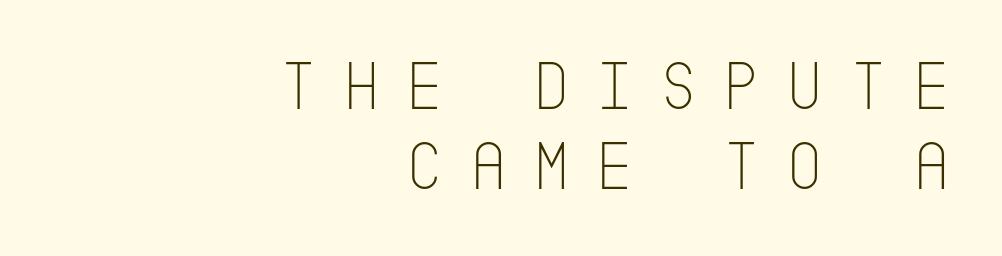
Horizontally, the lines are justified to the trailing edge only. The typography opts for an upright posture over an oblique one. In terms of leading, this rendering errs on the cramped side. Stems here are at most as thick as an everyday book face. No word sits above an underline. The text was rendered using a sans face with plain stroke endings.
